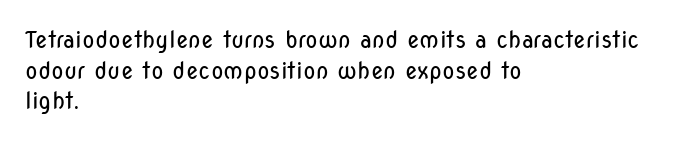
The image shows 23 px text type, upright; set left-aligned, normal line spacing (1.33x), normal letter spacing, not underlined.
